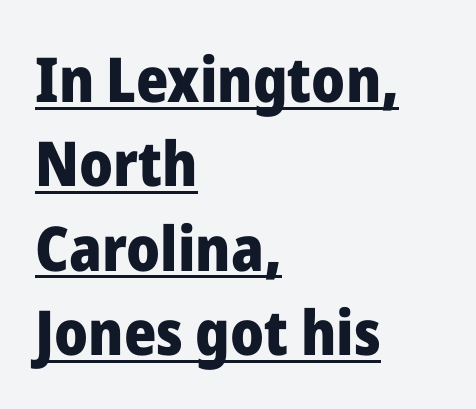
Q: Is the text bold? A: Yes.
Q: Is the text italic (slanted)? A: No, it is upright.
Q: Is the typeface a serif or a sans-serif typeface? A: Sans-serif.
Q: Is the text underlined? A: Yes.
Q: How is the paragraph aligned? A: Left-aligned.
Q: Is the spacing between letters normal or unusually wide? A: Normal.
Q: Is the spacing between lines tight, normal or loose? A: Normal.
Q: Width (condensed, normal, or wide)? A: Normal.
Q: Stroke contrast? A: Low.
Q: x-height? A: Medium.
Q: Monospaced? A: No.
